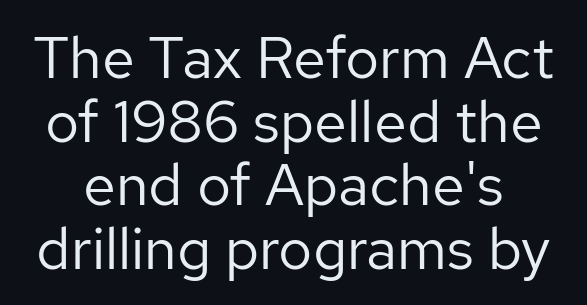
The image shows 59 px regular-weight sans-serif type, upright; set tight line spacing (1.08x), normal letter spacing, not underlined; low stroke contrast and a medium x-height.
